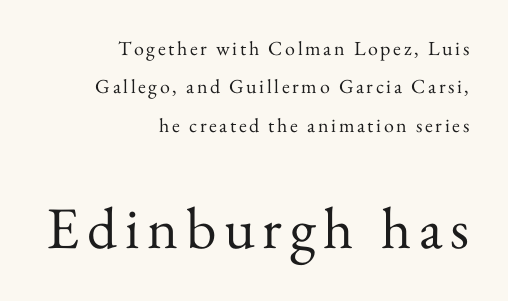
The image shows 59 px regular-weight serif type, upright; set right-aligned, loose line spacing (1.92x), not underlined; the second (bottom) block is 2.95x larger; medium stroke contrast and a small x-height.
